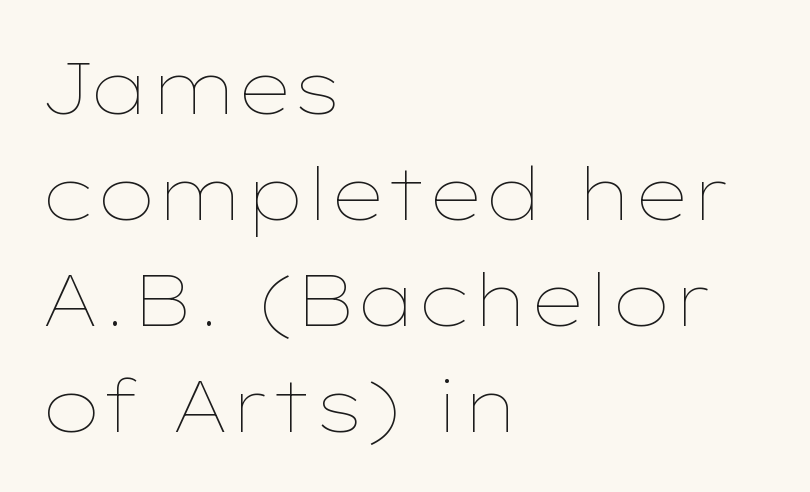
Unbolded letterforms with no extra heft. Compared with typical paragraphs, the rows here are spaced about the same. A bare baseline throughout the passage. The letterforms sit shoulder to shoulder at normal distance. The rendering anchors every line to the left-hand side. These lines are rendered in a variable-pitch font.
